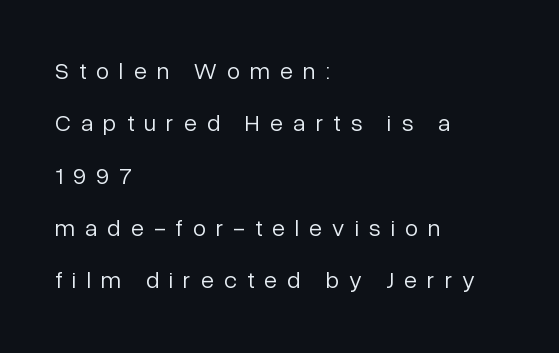
Q: Is the text bold? A: No.
Q: Is the text italic (slanted)? A: No, it is upright.
Q: Is the text underlined? A: No.
Q: How is the paragraph aligned? A: Left-aligned.
Q: Is the spacing between letters normal or unusually wide? A: Unusually wide.
Q: Is the spacing between lines tight, normal or loose? A: Loose.
